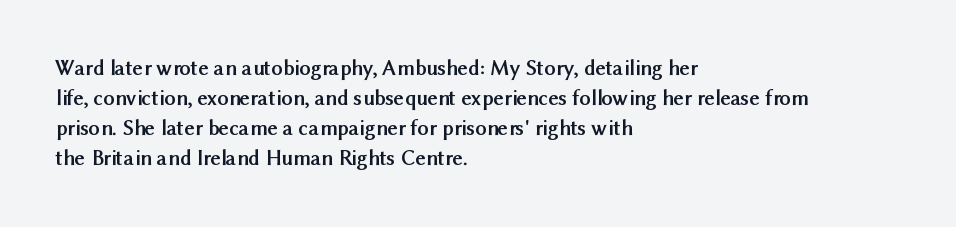
The image shows 22 px bold type, upright; set left-aligned, normal line spacing (1.36x), normal letter spacing, not underlined.
